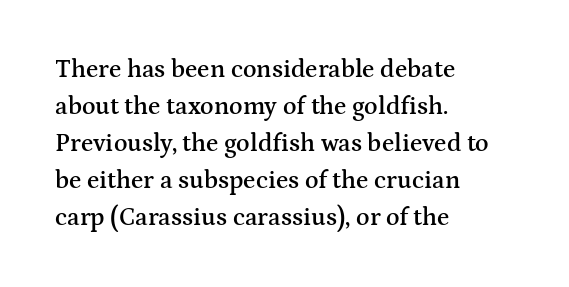
The image shows 25 px text type, upright; set left-aligned, normal line spacing (1.48x), normal letter spacing, not underlined.
